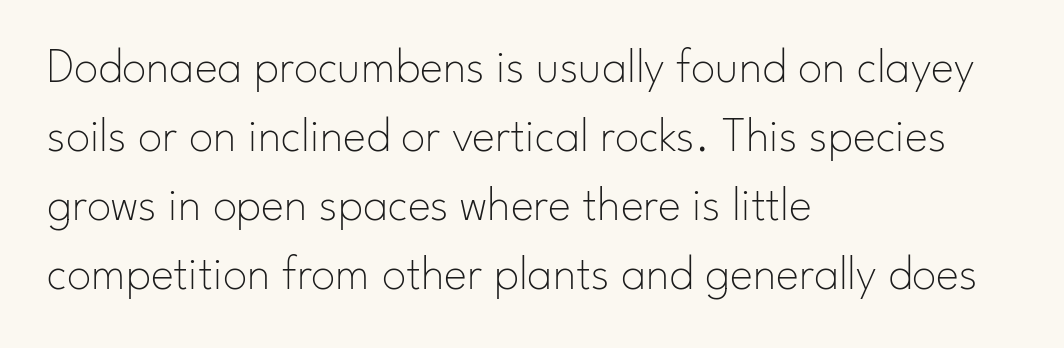
A typesetter would call this leading conventional body-copy spacing. You could call the tracking neutral — neither tight nor loose. Italic? Not at all — the glyphs are vertical. Descender tails drop into unmarked territory. This sample has the flowing, uneven cadence of proportional lettering.
